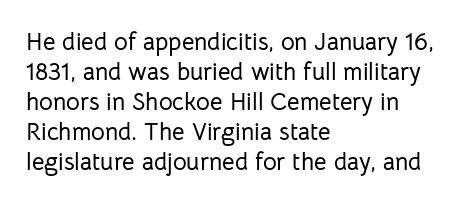
The image shows 24 px text type, upright; set left-aligned, normal line spacing (1.25x), normal letter spacing, not underlined.
